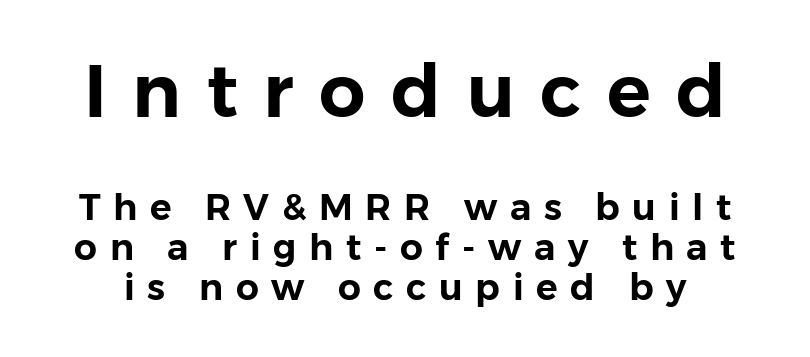
Notice how descenders almost collide with the ascenders below — that's tight leading. In terms of letterspacing, this is a distinctly airy, spread setting. Of the two passages, the one on top uses the larger point size. Descender tails drop into unmarked territory. Looks like regular typesetting: each glyph gets only the width it needs. This rendering employs a face without finishing strokes, i.e., a sans-serif.
